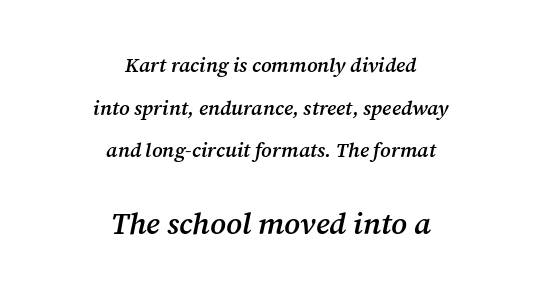
Q: Is the text bold? A: Semi-bold.
Q: Is the text italic (slanted)? A: Yes, it leans right by about 12 degrees.
Q: Is the typeface a serif or a sans-serif typeface? A: Serif.
Q: Is the text underlined? A: No.
Q: How is the paragraph aligned? A: Centered.
Q: Is the spacing between letters normal or unusually wide? A: Normal.
Q: Is the spacing between lines tight, normal or loose? A: Loose.
Q: Which block of text is set in a larger size, the first (top) or the second (bottom)? A: The second (bottom) one.
Q: Width (condensed, normal, or wide)? A: Normal.
Q: Stroke contrast? A: Medium.
Q: x-height? A: Medium.
Q: Monospaced? A: No.
